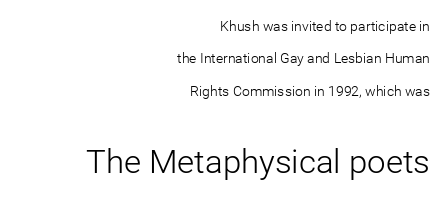
{"serif": "no", "italic": "no", "bold": "no", "weight": "light", "width": "normal", "stroke_contrast": "low", "x_height": "medium", "monospaced": "no", "underline": "no", "align": "right", "line_spacing": "loose", "line_spacing_ratio": 2.32, "letter_spacing": "normal", "letter_spacing_em": 0.0, "larger_block": "second", "size_ratio": 2.36, "glyph_px": 33}
